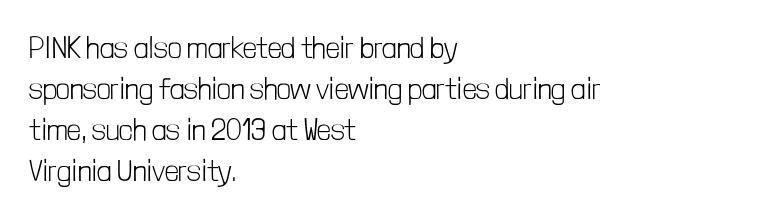
The rendering uses natural spacing where letterforms have individual widths. This sample uses plain, unmodified letter spacing. I'd call this a sans setting — the letters go barefoot. The weight tops out at a normal text grade.
